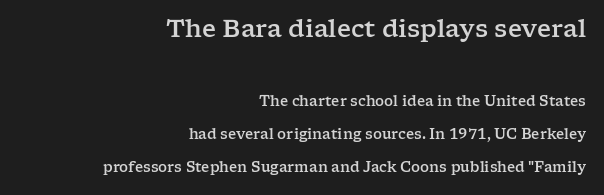
The image shows 24 px text type, upright; set right-aligned, loose line spacing (2.39x), normal letter spacing, not underlined; the first (top) block is 1.71x larger.
